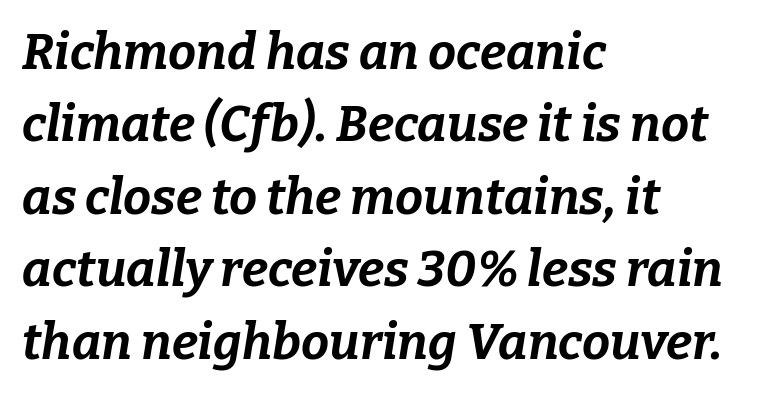
The whole block is typeset with a tilt. Emphasis by weight is at full strength: bold. The line-height multiplier appears to be the usual default. Where is the straight margin? On the left. Varying glyph widths throughout — classic text-font behaviour. A clean baseline with only descenders dipping below it.
